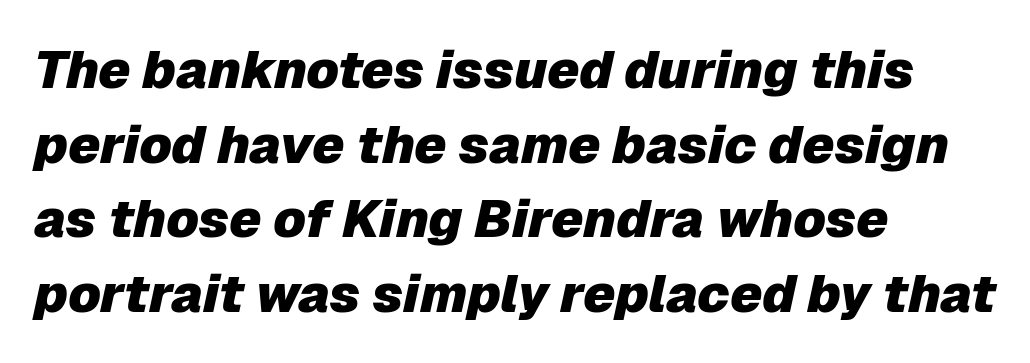
The image shows 53 px heavy type, italic (leaning right); set left-aligned, normal line spacing (1.41x), normal letter spacing, not underlined; low stroke contrast and a medium x-height.
